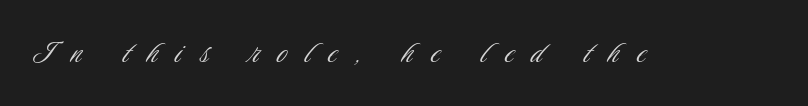
These lines are rendered in a variable-pitch font. Bold? No — there's no thickening of the strokes. This rendering widens character spacing well past its baseline value.
